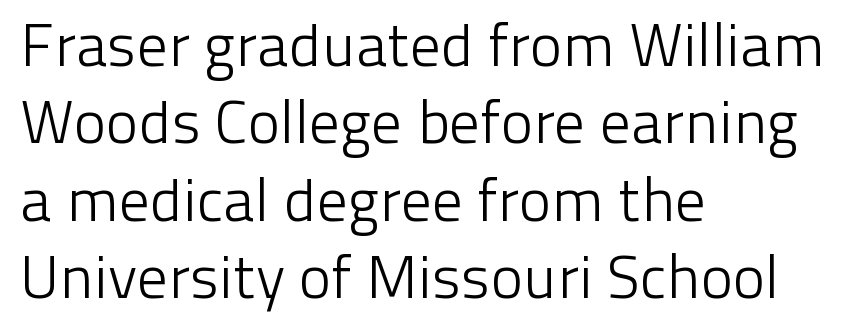
The face used here is proportionally spaced, like ordinary book or web type. Check under the words: just untouched page. Bold? No — there's no thickening of the strokes. These lines keep a tight, regular rhythm from letter to letter. The rendering anchors every line to the left-hand side.
